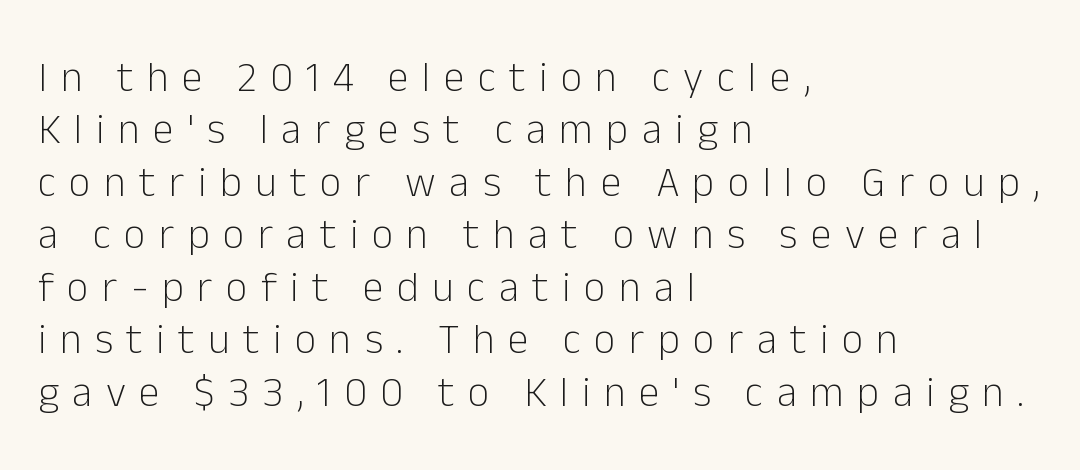
In terms of letterform style, serifs are entirely absent. Designer's note — italics off, roman on. Typeset ragged right — the left edge is the straight one. Vertical stems look standard width or narrower in stroke.
